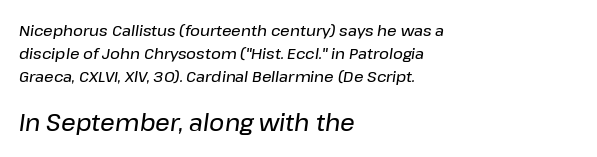
{"italic": "yes", "lean": "right", "slant_degrees": 8, "underline": "no", "align": "left", "line_spacing": "normal", "line_spacing_ratio": 1.52, "letter_spacing": "normal", "letter_spacing_em": 0.0, "larger_block": "second", "size_ratio": 1.53, "glyph_px": 23}
